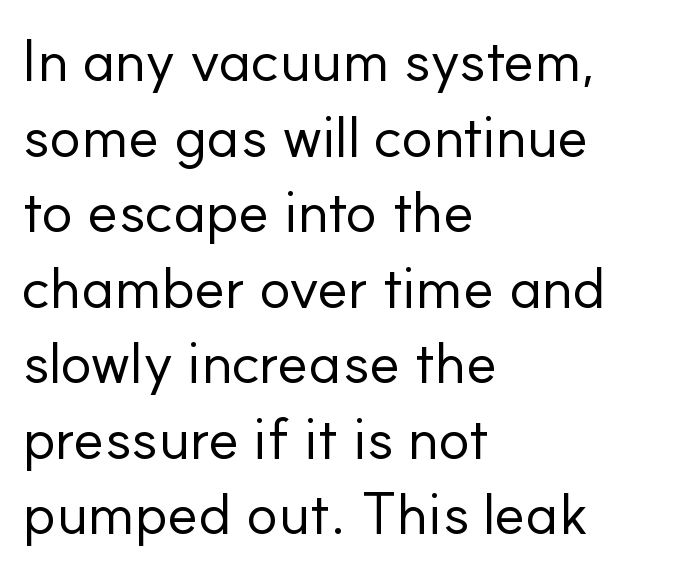
{"serif": "no", "italic": "no", "bold": "no", "weight": "regular", "width": "normal", "stroke_contrast": "low", "x_height": "small", "monospaced": "no", "underline": "no", "align": "left", "line_spacing": "normal", "line_spacing_ratio": 1.28, "letter_spacing": "normal", "letter_spacing_em": 0.0, "glyph_px": 59}
